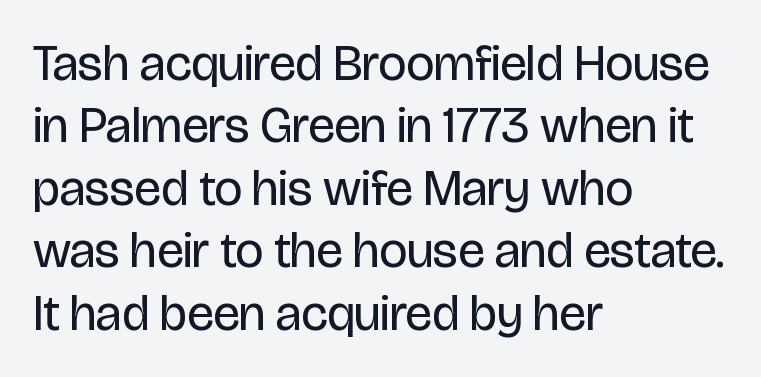
The image shows 50 px regular-weight, condensed sans-serif type, upright; set left-aligned, normal line spacing (1.25x), normal letter spacing, not underlined; low stroke contrast and a large x-height.
